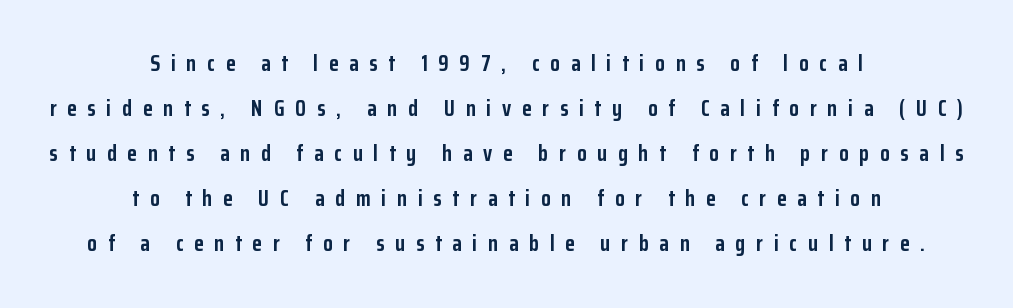
Q: Is the text bold? A: Yes.
Q: Is the text italic (slanted)? A: No, it is upright.
Q: Is the text underlined? A: No.
Q: How is the paragraph aligned? A: Centered.
Q: Is the spacing between letters normal or unusually wide? A: Unusually wide.
Q: Is the spacing between lines tight, normal or loose? A: Loose.
